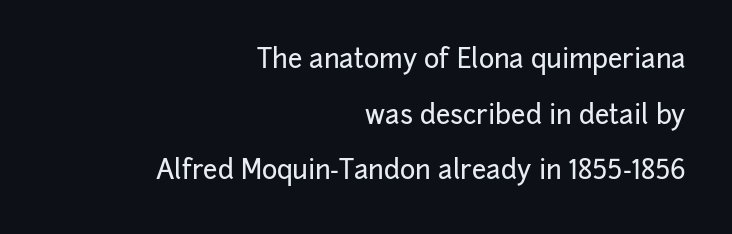
Italic: no, the glyphs are upright roman. Rule under the text: the space is simply empty. Widely set lines give the paragraph a tall, airy silhouette. The face used here is rendered with its standard letterfit.
